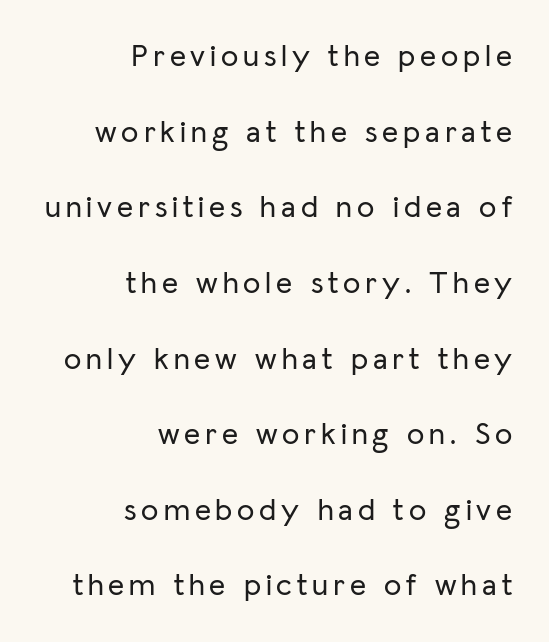
{"serif": "no", "italic": "no", "width": "normal", "stroke_contrast": "low", "x_height": "medium", "monospaced": "no", "underline": "no", "align": "right", "line_spacing": "loose", "line_spacing_ratio": 2.44, "glyph_px": 31}
